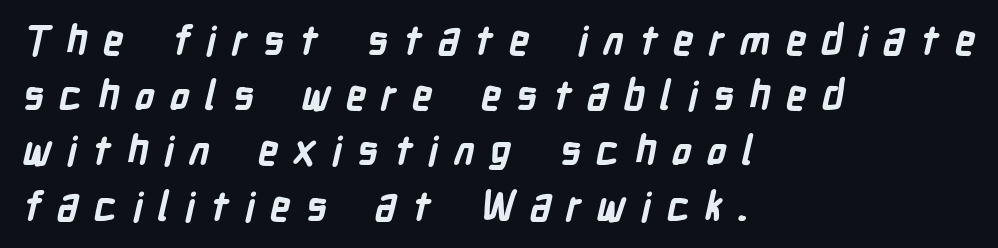
The image shows 40 px bold, condensed sans-serif type; set left-aligned, normal line spacing (1.38x), unusually wide letter spacing (+0.38 em), not underlined; low stroke contrast and a medium x-height.
